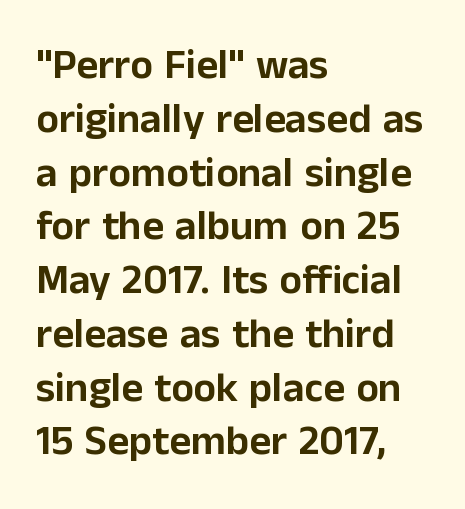
In terms of letterform style, serifs are entirely absent. The strip under each line holds only bare page. If you drew a ruler down the left edge, every line would touch it. Vertical strokes here are truly vertical.
